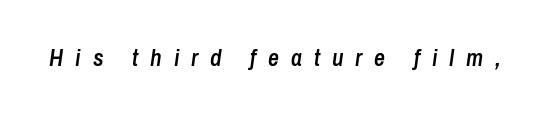
The image shows 24 px text type, italic (leaning right); set unusually wide letter spacing (+0.49 em), not underlined.
